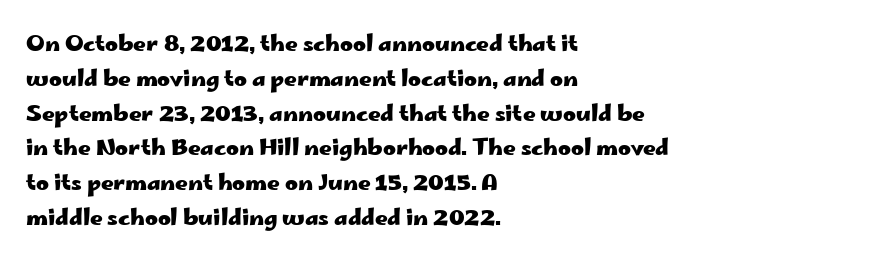
{"italic": "no", "bold": "yes", "underline": "no", "align": "left", "line_spacing": "normal", "line_spacing_ratio": 1.58, "letter_spacing": "normal", "letter_spacing_em": 0.0, "glyph_px": 22}
